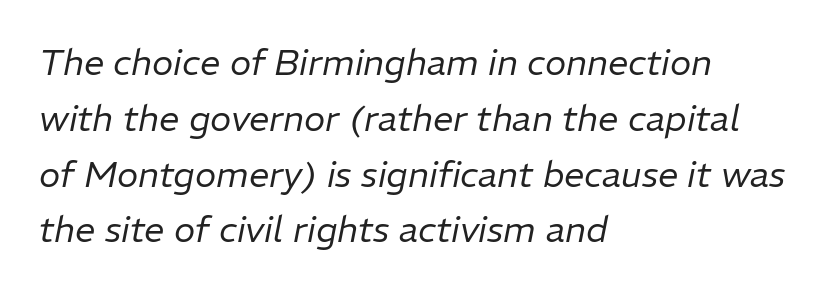
The image shows 36 px regular-weight type, italic (leaning right); set left-aligned, normal line spacing (1.55x), normal letter spacing, not underlined; low stroke contrast and a medium x-height.
